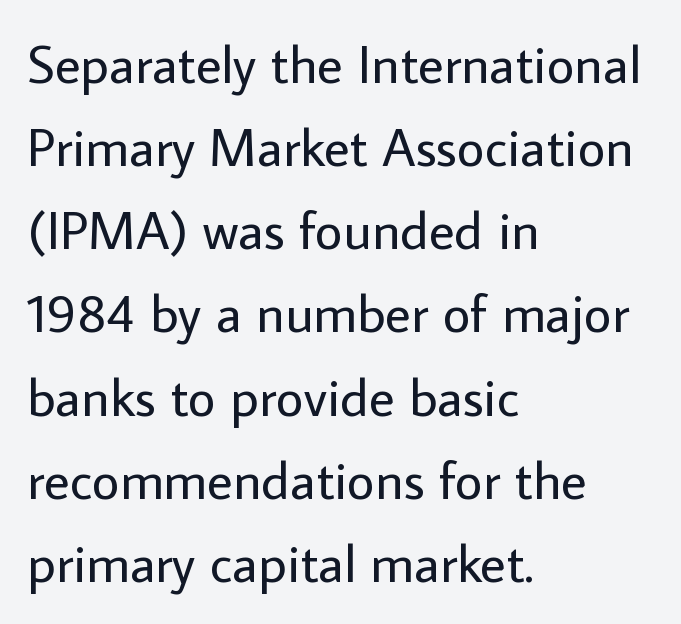
Left-aligned paragraph, ragged on the right. The line texture is even and compact thanks to regular tracking. Whoever set this chose a conventional vertical rhythm. Glance below the letters and you will spot only blank space. You could not count columns in this text — the font is proportionally spaced.
